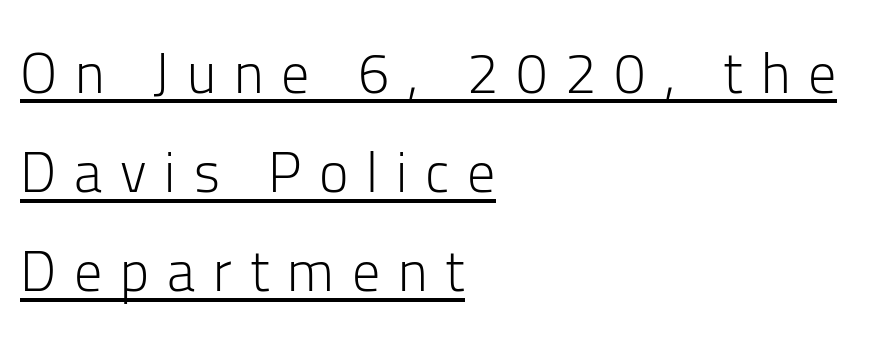
Q: Is the text bold? A: No.
Q: Is the text italic (slanted)? A: No, it is upright.
Q: Is the typeface a serif or a sans-serif typeface? A: Sans-serif.
Q: Is the text underlined? A: Yes.
Q: How is the paragraph aligned? A: Left-aligned.
Q: Is the spacing between letters normal or unusually wide? A: Unusually wide.
Q: Width (condensed, normal, or wide)? A: Normal.
Q: Stroke contrast? A: Low.
Q: x-height? A: Medium.
Q: Monospaced? A: No.
